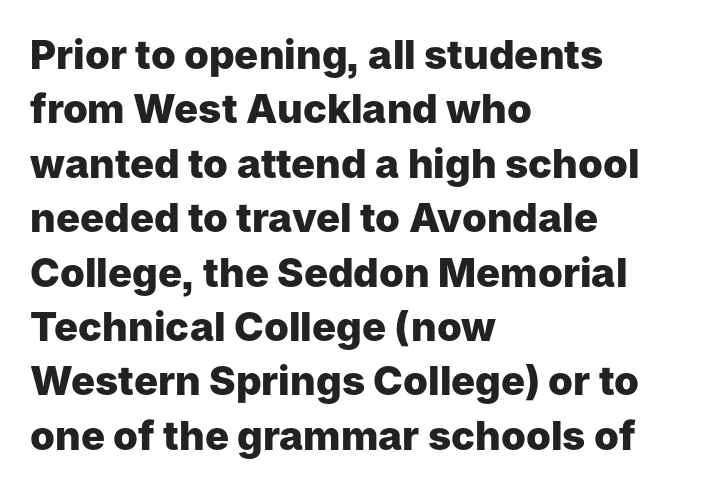
Q: Is the text bold? A: Yes.
Q: Is the text italic (slanted)? A: No, it is upright.
Q: Is the typeface a serif or a sans-serif typeface? A: Sans-serif.
Q: Is the text underlined? A: No.
Q: How is the paragraph aligned? A: Left-aligned.
Q: Is the spacing between letters normal or unusually wide? A: Normal.
Q: Is the spacing between lines tight, normal or loose? A: Normal.
Q: Width (condensed, normal, or wide)? A: Normal.
Q: Stroke contrast? A: Low.
Q: x-height? A: Medium.
Q: Monospaced? A: No.
